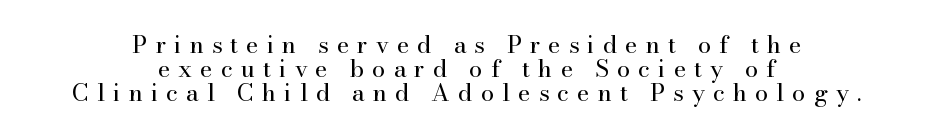
Q: Is the text bold? A: No.
Q: Is the text italic (slanted)? A: No, it is upright.
Q: Is the text underlined? A: No.
Q: How is the paragraph aligned? A: Centered.
Q: Is the spacing between letters normal or unusually wide? A: Unusually wide.
Q: Is the spacing between lines tight, normal or loose? A: Tight.
